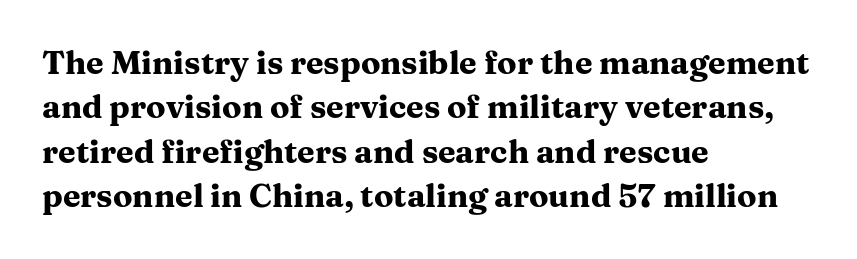
{"serif": "yes", "italic": "no", "bold": "yes", "weight": "heavy", "width": "wide", "stroke_contrast": "medium", "x_height": "medium", "monospaced": "no", "underline": "no", "align": "left", "line_spacing": "normal", "line_spacing_ratio": 1.39, "letter_spacing": "normal", "letter_spacing_em": 0.0, "glyph_px": 32}
